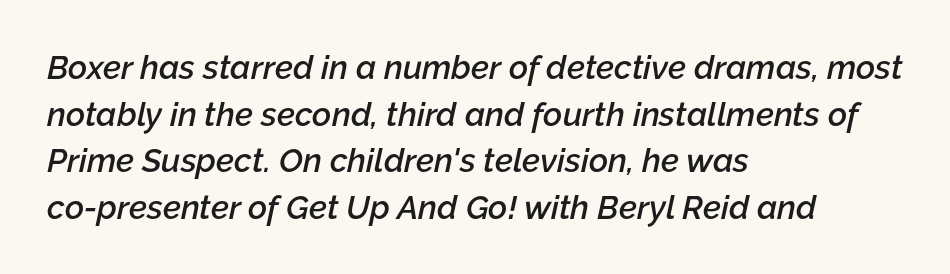
Q: Is the text bold? A: Semi-bold.
Q: Is the text italic (slanted)? A: Yes, it leans right by about 12 degrees.
Q: Is the text underlined? A: No.
Q: How is the paragraph aligned? A: Left-aligned.
Q: Is the spacing between letters normal or unusually wide? A: Normal.
Q: Is the spacing between lines tight, normal or loose? A: Normal.
Q: Width (condensed, normal, or wide)? A: Normal.
Q: Stroke contrast? A: Low.
Q: x-height? A: Medium.
Q: Monospaced? A: No.
